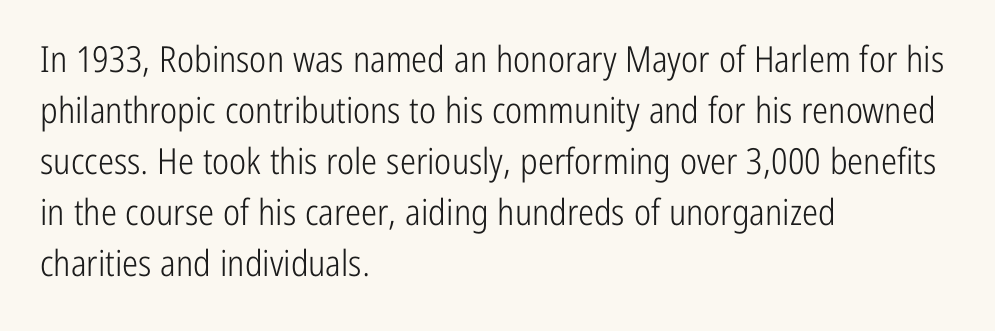
Q: Is the text bold? A: No.
Q: Is the text italic (slanted)? A: No, it is upright.
Q: Is the typeface a serif or a sans-serif typeface? A: Sans-serif.
Q: Is the text underlined? A: No.
Q: How is the paragraph aligned? A: Left-aligned.
Q: Is the spacing between letters normal or unusually wide? A: Normal.
Q: Is the spacing between lines tight, normal or loose? A: Normal.
Q: Width (condensed, normal, or wide)? A: Condensed.
Q: Stroke contrast? A: Low.
Q: x-height? A: Medium.
Q: Monospaced? A: No.
